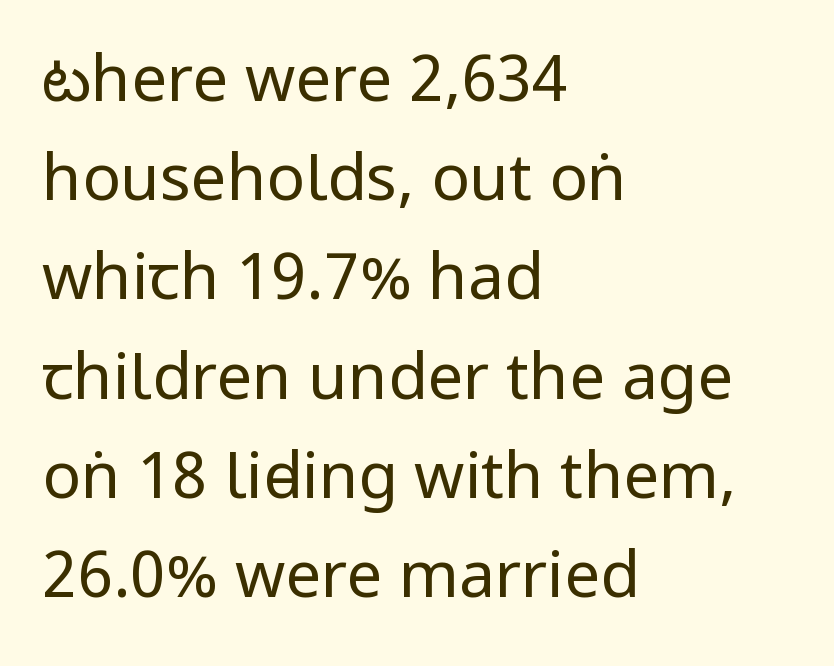
The zone under the glyphs is completely vacant. Is there any slant? The stems are plumb. Reading down the column, the eye jumps a familiar distance to each next line. Look at the tracking — it's just the regular setting, nothing added.
